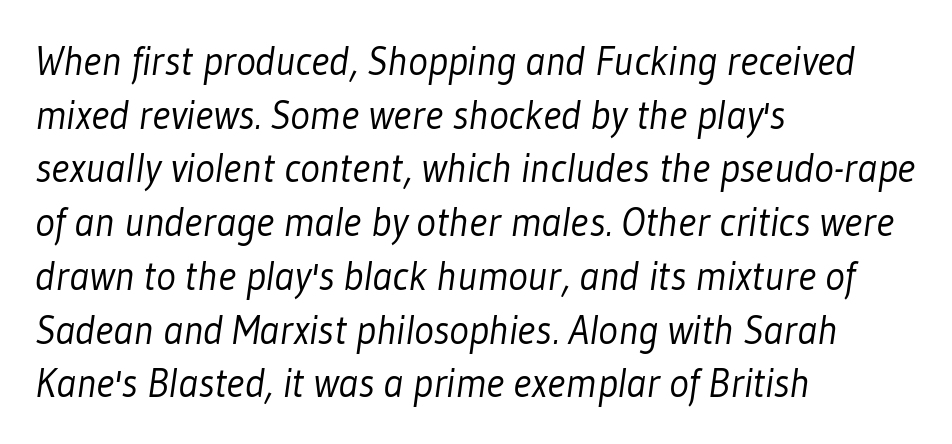
This sample keeps an unexceptional amount of space between lines. What stands out about the letter spacing? Nothing — it is the standard amount. Type style note: lacks serifs. Do the characters align in a grid? No, the font is proportional. These glyphs show unthickened strokes, regular width or finer. Short and long lines alike share a common starting point at left.
